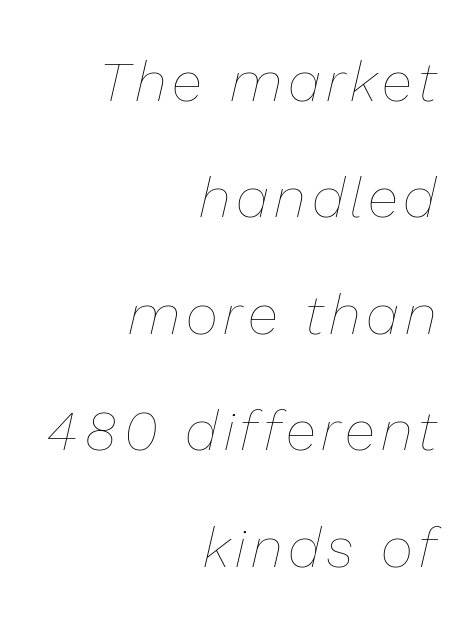
The image shows 56 px thin type, italic (leaning right); set right-aligned, loose line spacing (2.08x), not underlined; low stroke contrast and a medium x-height.
